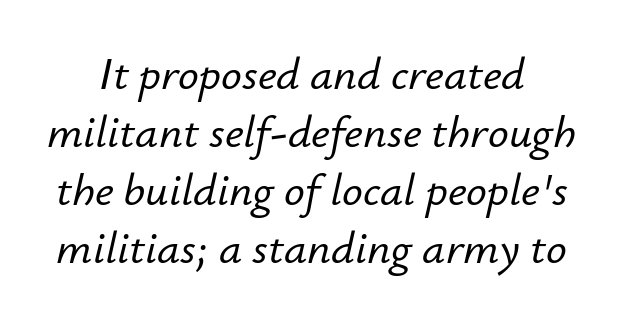
{"italic": "yes", "lean": "right", "slant_degrees": 12, "width": "normal", "stroke_contrast": "low", "x_height": "small", "monospaced": "no", "underline": "no", "line_spacing": "normal", "line_spacing_ratio": 1.26, "letter_spacing": "normal", "letter_spacing_em": 0.0, "glyph_px": 46}
